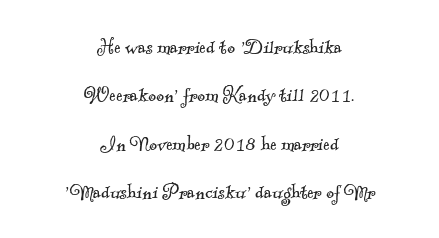
The image shows 24 px text type; set centered, loose line spacing (2.02x), normal letter spacing, not underlined.
